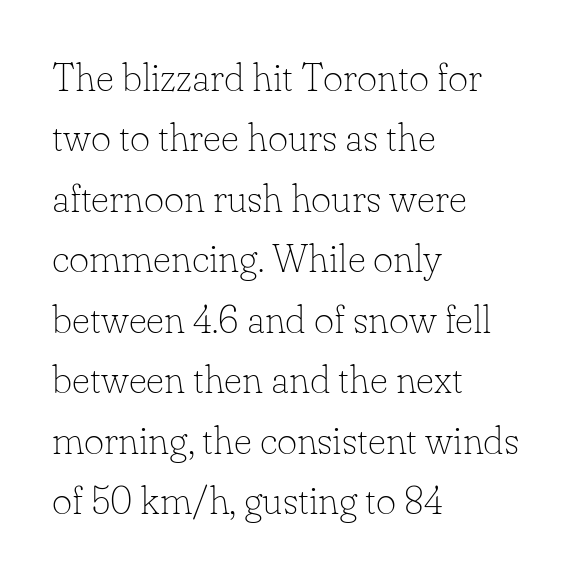
Q: Is the text bold? A: No.
Q: Is the text italic (slanted)? A: No, it is upright.
Q: Is the typeface a serif or a sans-serif typeface? A: Serif.
Q: Is the text underlined? A: No.
Q: How is the paragraph aligned? A: Left-aligned.
Q: Is the spacing between letters normal or unusually wide? A: Normal.
Q: Is the spacing between lines tight, normal or loose? A: Normal.
Q: Width (condensed, normal, or wide)? A: Normal.
Q: Stroke contrast? A: Low.
Q: x-height? A: Small.
Q: Monospaced? A: No.
